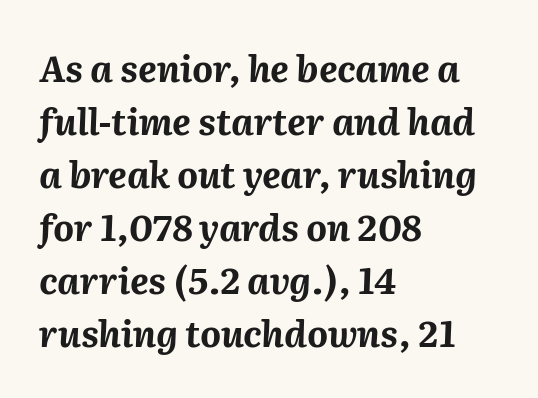
Q: Is the text bold? A: Yes.
Q: Is the text italic (slanted)? A: Yes, it leans right by about 2 degrees.
Q: Is the text underlined? A: No.
Q: How is the paragraph aligned? A: Left-aligned.
Q: Is the spacing between letters normal or unusually wide? A: Normal.
Q: Is the spacing between lines tight, normal or loose? A: Normal.
Q: Width (condensed, normal, or wide)? A: Normal.
Q: Stroke contrast? A: Medium.
Q: x-height? A: Medium.
Q: Monospaced? A: No.
